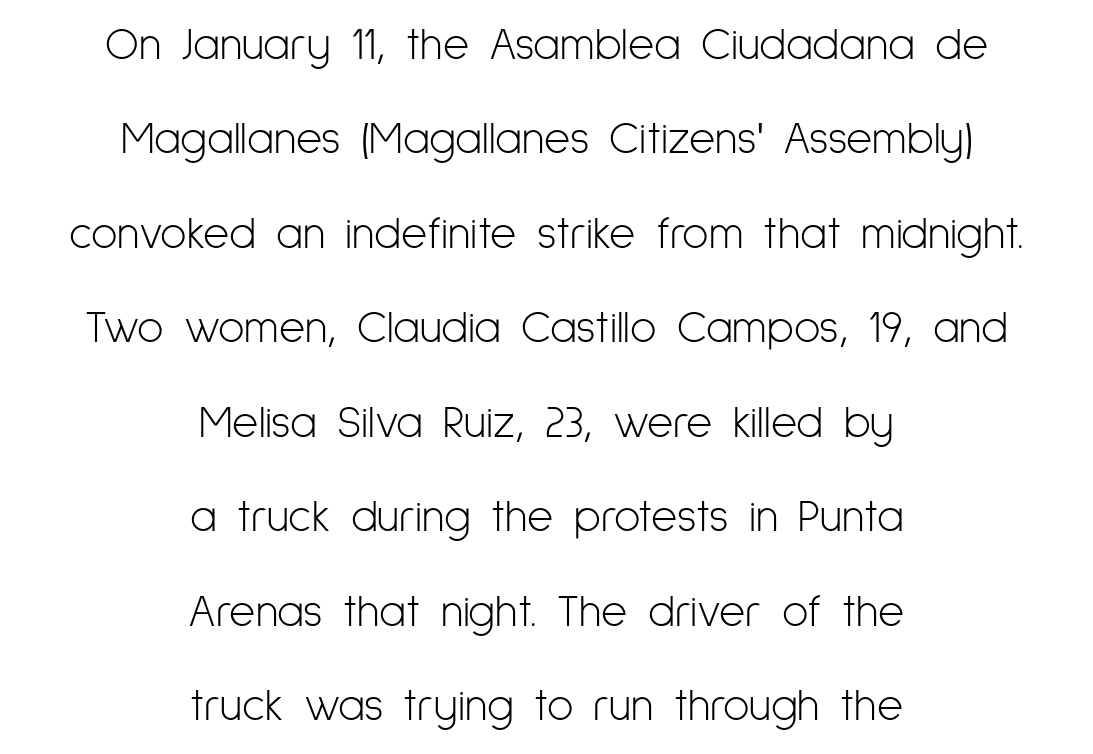
{"serif": "no", "italic": "no", "bold": "no", "weight": "light", "width": "condensed", "stroke_contrast": "low", "x_height": "medium", "monospaced": "no", "underline": "no", "align": "center", "line_spacing": "loose", "line_spacing_ratio": 2.1, "letter_spacing": "normal", "letter_spacing_em": 0.0, "glyph_px": 45}
